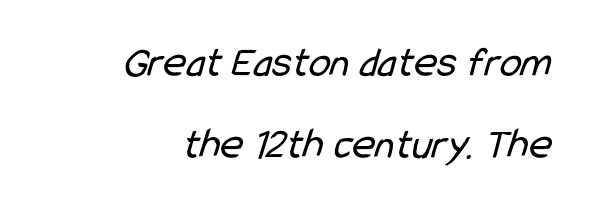
A light-to-regular cut is what we see here. The face used here is proportionally spaced, like ordinary book or web type. A sans-serif font was chosen for this passage. Underline: absent. Every row of glyphs terminates at an identical x-position on the right. Short note: letters normally spaced.
